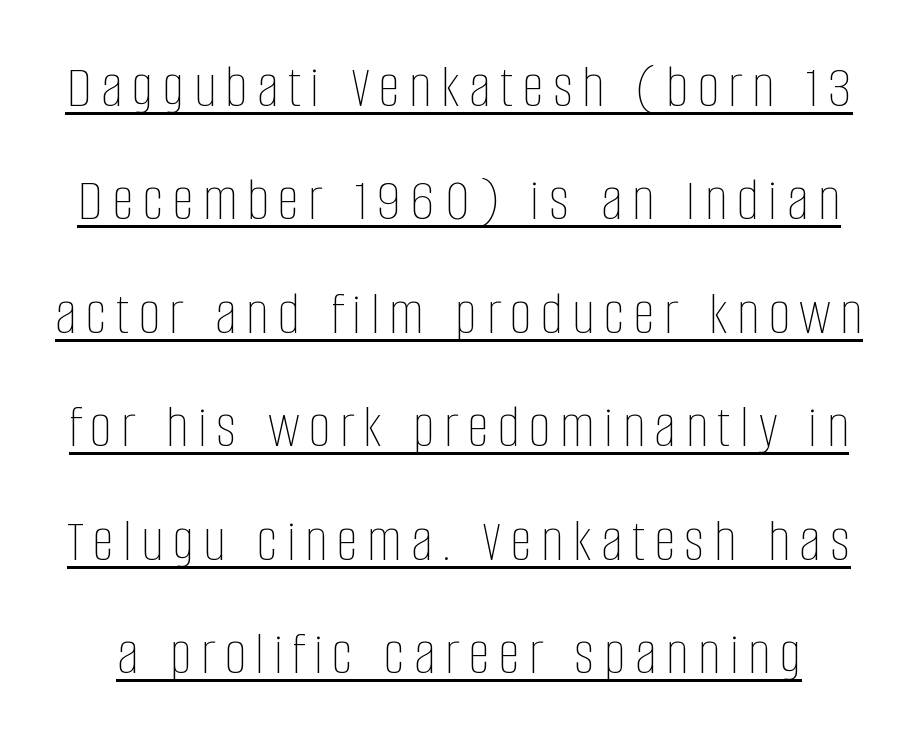
{"italic": "no", "bold": "no", "weight": "thin", "width": "condensed", "stroke_contrast": "low", "x_height": "large", "monospaced": "no", "underline": "yes", "line_spacing_ratio": 1.83, "glyph_px": 62}
